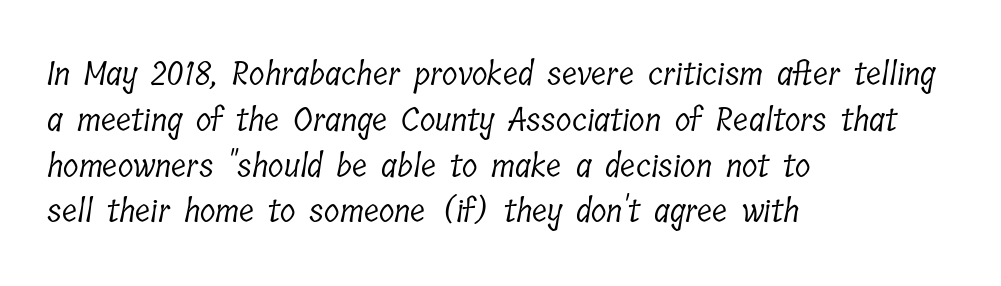
Descenders are the only things crossing below the line. Little horizontal feet cap the strokes, marking this as serif type. Every row of glyphs begins at an identical x-position on the left. Leading: standard.
